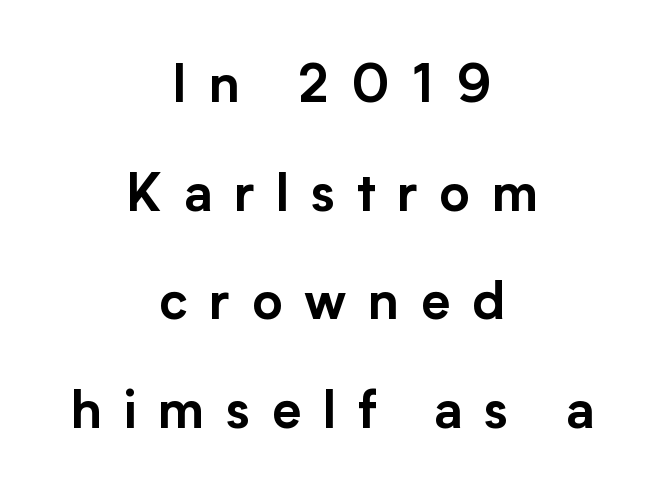
{"serif": "no", "italic": "no", "width": "normal", "stroke_contrast": "low", "x_height": "medium", "monospaced": "no", "underline": "no", "align": "center", "line_spacing": "loose", "line_spacing_ratio": 2.09, "letter_spacing": "wide", "letter_spacing_em": 0.42, "glyph_px": 52}
